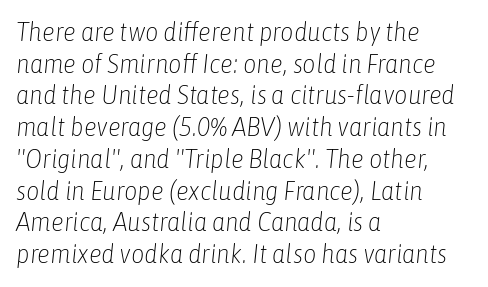
{"italic": "yes", "lean": "right", "slant_degrees": 6, "bold": "no", "underline": "no", "align": "left", "line_spacing_ratio": 1.22, "letter_spacing": "normal", "letter_spacing_em": 0.0, "glyph_px": 26}
